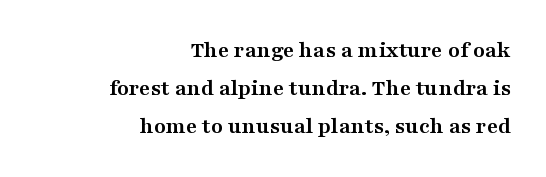
The image shows 24 px bold type, upright; set right-aligned, normal line spacing (1.59x), normal letter spacing, not underlined.
